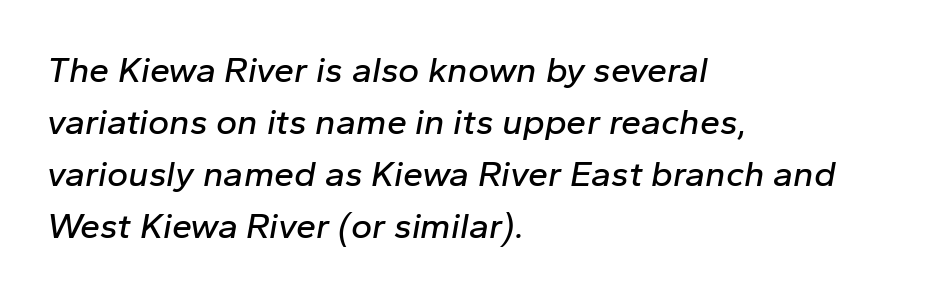
Q: Is the text italic (slanted)? A: Yes, it leans right by about 10 degrees.
Q: Is the text underlined? A: No.
Q: How is the paragraph aligned? A: Left-aligned.
Q: Is the spacing between letters normal or unusually wide? A: Normal.
Q: Is the spacing between lines tight, normal or loose? A: Normal.
Q: Width (condensed, normal, or wide)? A: Normal.
Q: Stroke contrast? A: Low.
Q: x-height? A: Medium.
Q: Monospaced? A: No.
